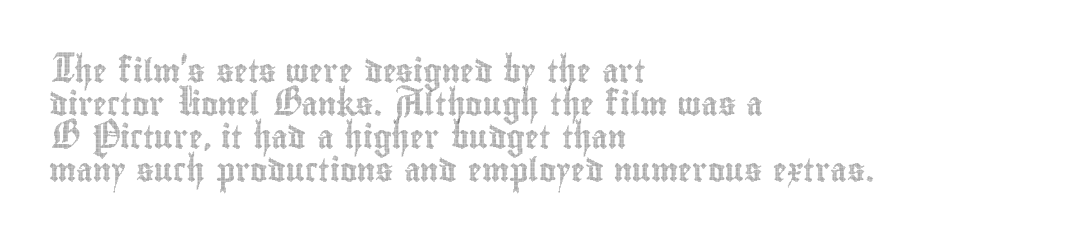
{"italic": "no", "underline": "no", "align": "left", "line_spacing": "normal", "line_spacing_ratio": 1.43, "letter_spacing": "normal", "letter_spacing_em": 0.0, "glyph_px": 23}
